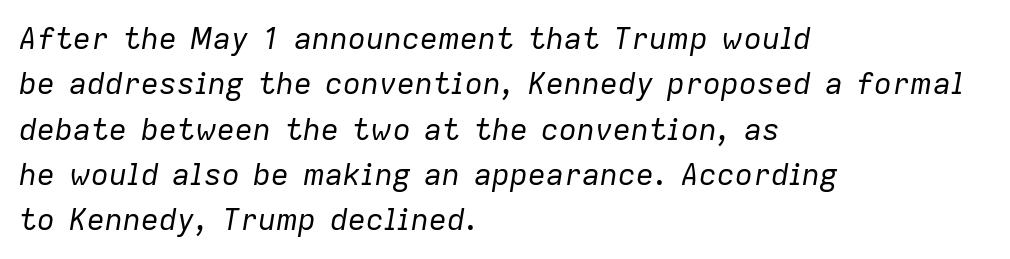
The image shows 30 px regular-weight type, italic (leaning right); set left-aligned, normal line spacing (1.51x), normal letter spacing, not underlined; low stroke contrast and a medium x-height.
